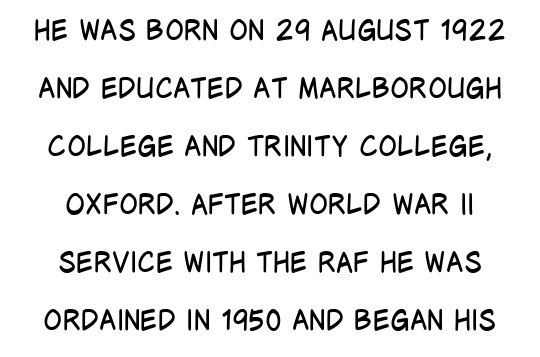
Regarding serifs, this sample does without them. This is the regular roman posture of the typeface. The passage shown is not bold in any degree. Caption: standard tracking, unaltered. Is this a fixed-width face? No — the glyphs have proportional, varying widths. Honestly, the rows look like they've been pulled way apart.
